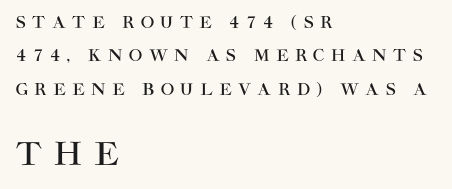
The image shows 31 px sans-serif type, upright; set left-aligned, loose line spacing (2.08x), unusually wide letter spacing (+0.4 em), not underlined; the second (bottom) block is 1.94x larger; high stroke contrast and a large x-height.
